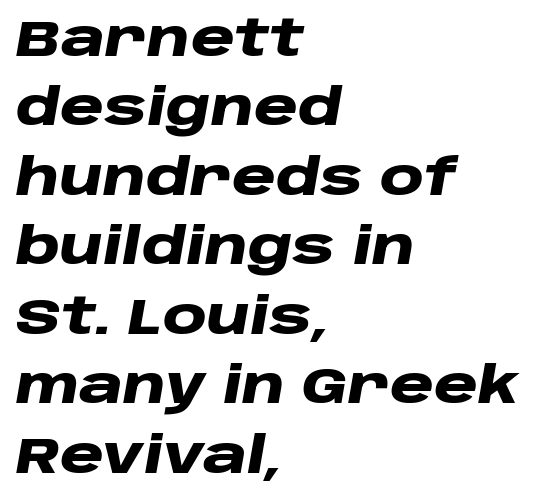
Q: Is the text bold? A: Yes.
Q: Is the text italic (slanted)? A: Yes, it leans right by about 10 degrees.
Q: Is the text underlined? A: No.
Q: How is the paragraph aligned? A: Left-aligned.
Q: Is the spacing between letters normal or unusually wide? A: Normal.
Q: Is the spacing between lines tight, normal or loose? A: Normal.
Q: Width (condensed, normal, or wide)? A: Wide.
Q: Stroke contrast? A: Low.
Q: x-height? A: Large.
Q: Monospaced? A: No.
